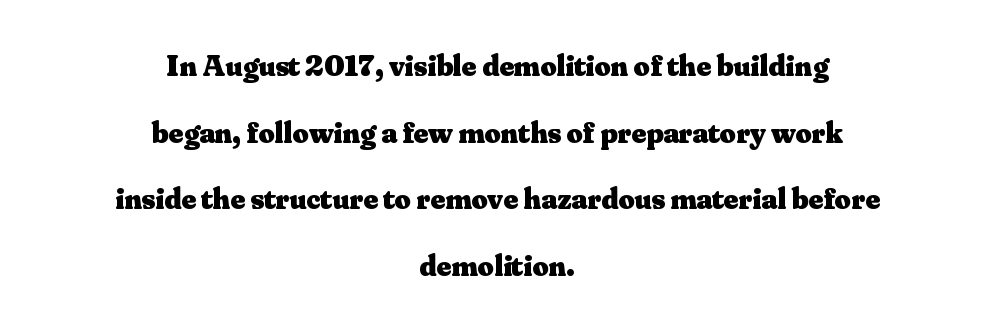
Q: Is the text bold? A: Yes.
Q: Is the text italic (slanted)? A: No, it is upright.
Q: Is the typeface a serif or a sans-serif typeface? A: Serif.
Q: Is the text underlined? A: No.
Q: How is the paragraph aligned? A: Centered.
Q: Is the spacing between letters normal or unusually wide? A: Normal.
Q: Is the spacing between lines tight, normal or loose? A: Loose.
Q: Width (condensed, normal, or wide)? A: Normal.
Q: Stroke contrast? A: Medium.
Q: x-height? A: Small.
Q: Monospaced? A: No.
